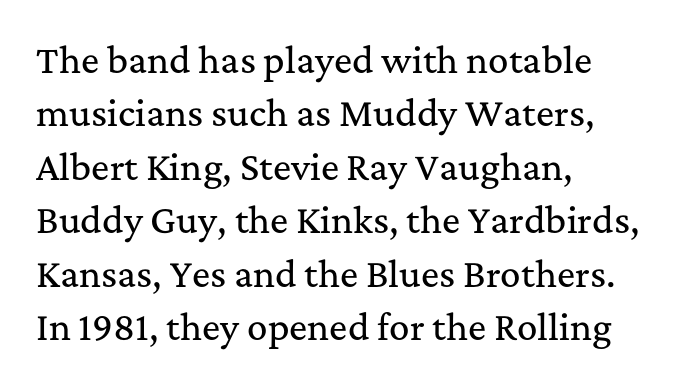
The image shows 34 px serif type, upright; set left-aligned, normal line spacing (1.57x), normal letter spacing, not underlined; medium stroke contrast and a medium x-height.
